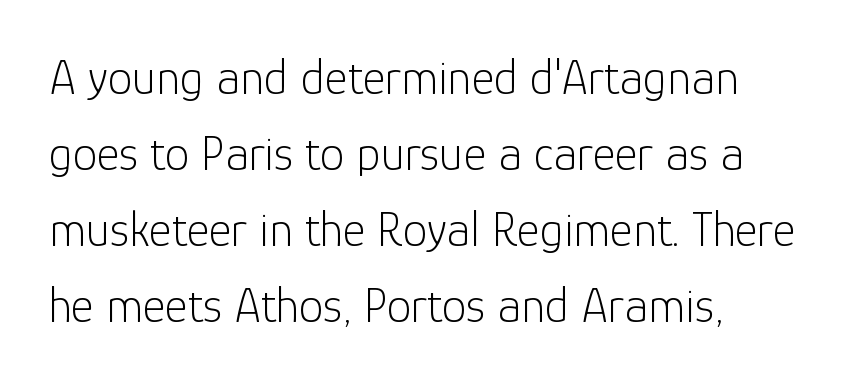
The image shows 49 px light sans-serif type, upright; set left-aligned, normal line spacing (1.55x), normal letter spacing, not underlined; low stroke contrast and a medium x-height.
